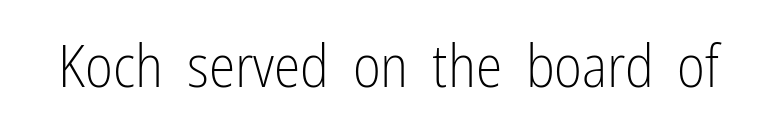
Q: Is the text bold? A: No.
Q: Is the text italic (slanted)? A: No, it is upright.
Q: Is the typeface a serif or a sans-serif typeface? A: Sans-serif.
Q: Is the text underlined? A: No.
Q: Is the spacing between letters normal or unusually wide? A: Normal.
Q: Width (condensed, normal, or wide)? A: Condensed.
Q: Stroke contrast? A: Low.
Q: x-height? A: Medium.
Q: Monospaced? A: No.
